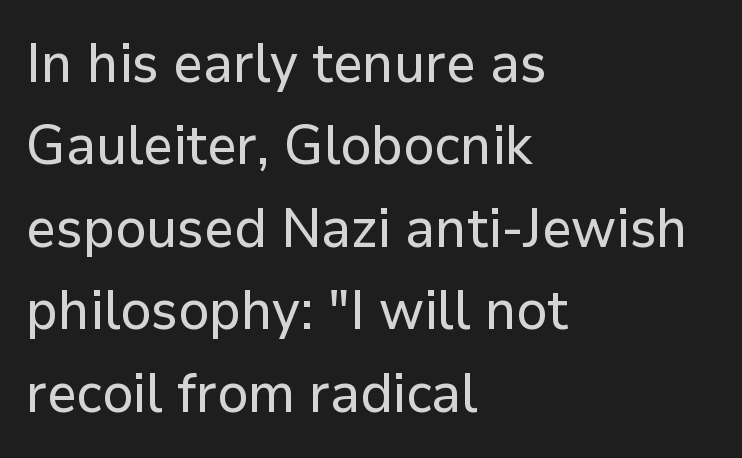
{"serif": "no", "italic": "no", "width": "normal", "stroke_contrast": "low", "x_height": "medium", "monospaced": "no", "underline": "no", "align": "left", "line_spacing": "normal", "line_spacing_ratio": 1.5, "letter_spacing": "normal", "letter_spacing_em": 0.0, "glyph_px": 55}
